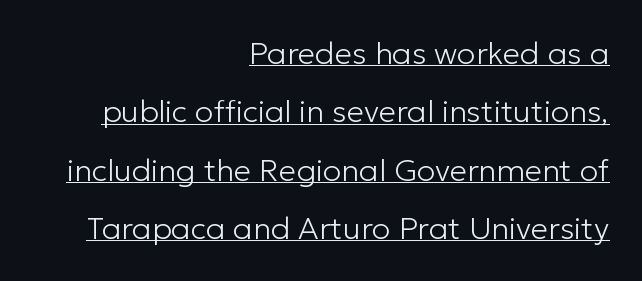
Q: Is the text bold? A: No.
Q: Is the text italic (slanted)? A: No, it is upright.
Q: Is the typeface a serif or a sans-serif typeface? A: Sans-serif.
Q: Is the text underlined? A: Yes.
Q: How is the paragraph aligned? A: Right-aligned.
Q: Is the spacing between letters normal or unusually wide? A: Normal.
Q: Width (condensed, normal, or wide)? A: Normal.
Q: Stroke contrast? A: Low.
Q: x-height? A: Medium.
Q: Monospaced? A: No.
